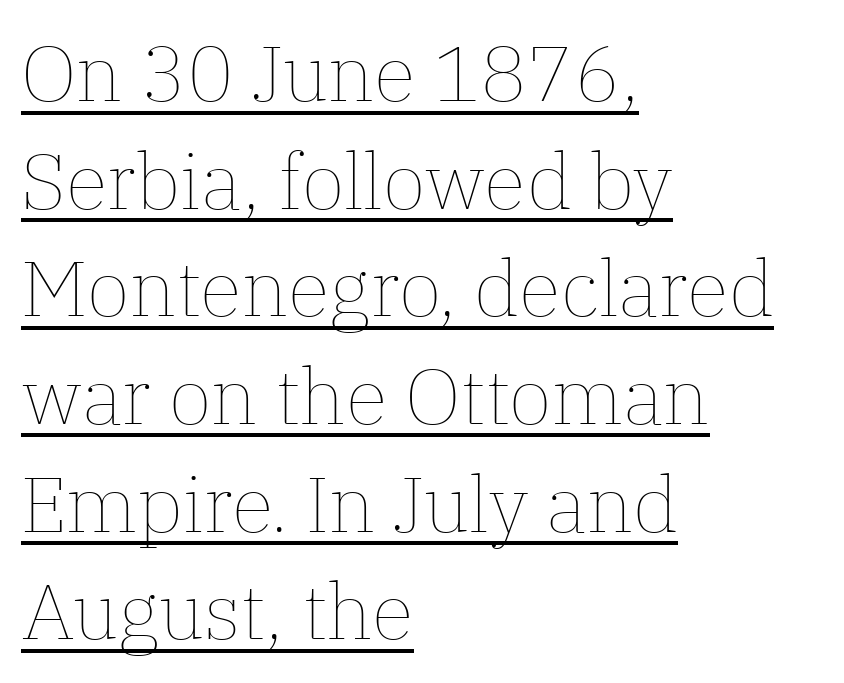
The image shows 78 px thin type, upright; set left-aligned, normal line spacing (1.38x), normal letter spacing, underlined; low stroke contrast and a medium x-height.
